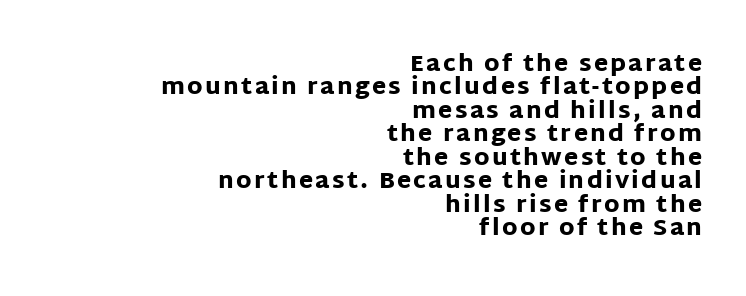
The image shows 23 px bold type, upright; set right-aligned, tight line spacing (1.02x), not underlined.
